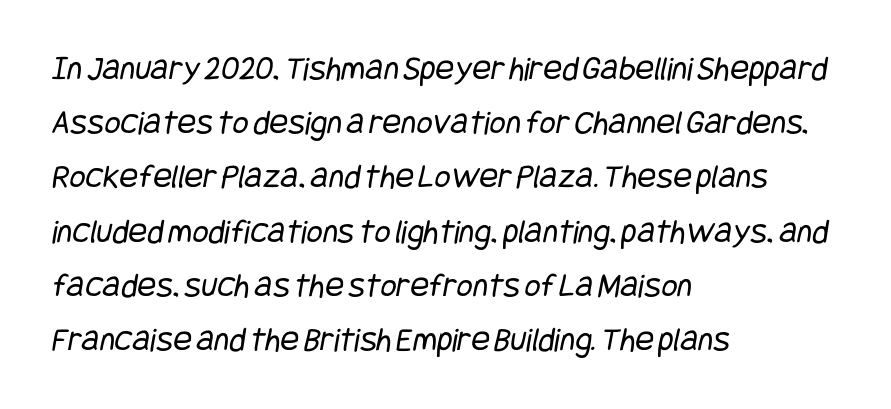
Horizontal alignment here is leftward, the default for most running prose. Leading matches the norm, producing a regular column. The strokes are not fattened; the text isn't bold. Nobody touched the tracking dial on this one.
